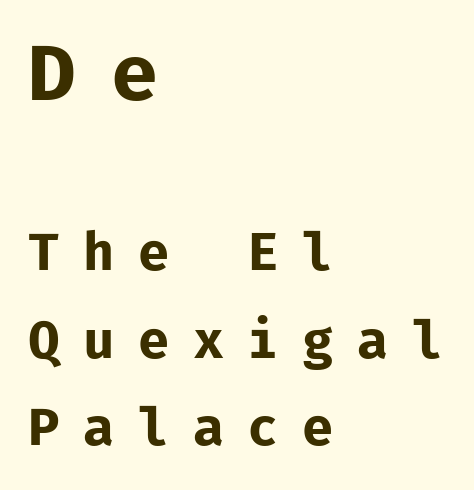
Here the designer chose a console-style face with uniform glyph widths. The type is letterspaced generously, with wide tracking. Students, this is bold: see how much ink each stroke carries. Larger block? The one above; the one below is distinctly smaller. If you drew a ruler down the left edge, every line would touch it. Regarding serifs, this sample does without them.
